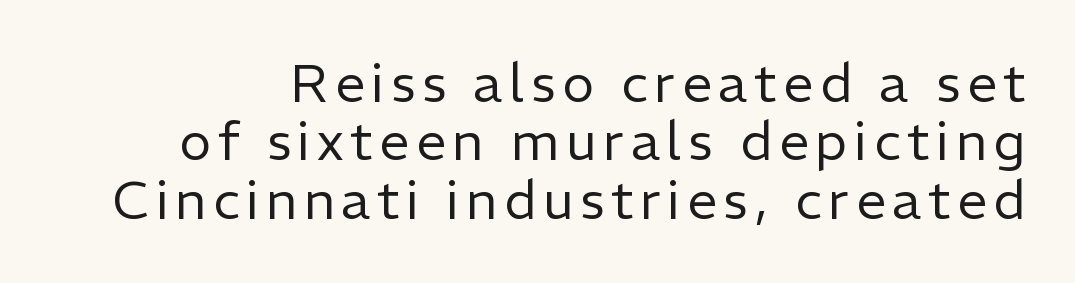
Q: Is the text bold? A: No.
Q: Is the text italic (slanted)? A: No, it is upright.
Q: Is the typeface a serif or a sans-serif typeface? A: Sans-serif.
Q: Is the text underlined? A: No.
Q: Is the spacing between lines tight, normal or loose? A: Tight.
Q: Width (condensed, normal, or wide)? A: Normal.
Q: Stroke contrast? A: Low.
Q: x-height? A: Medium.
Q: Monospaced? A: No.
